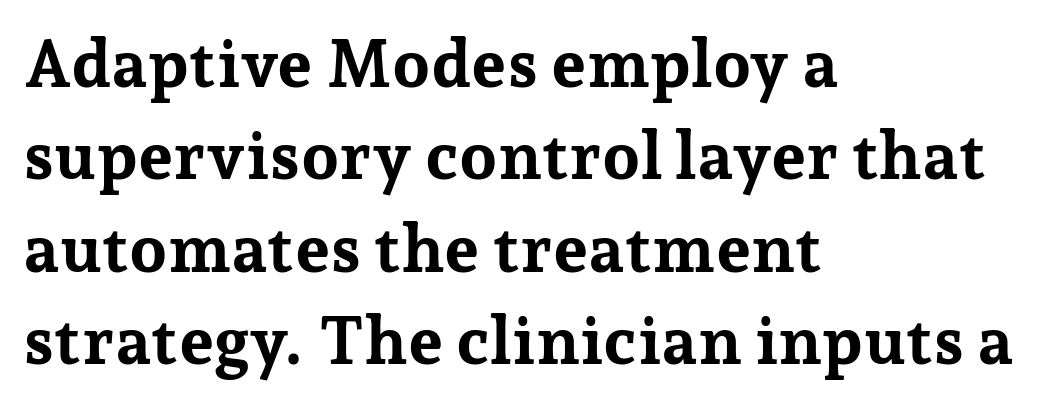
The image shows 67 px bold serif type, upright; set left-aligned, normal line spacing (1.38x), normal letter spacing, not underlined; low stroke contrast and a medium x-height.
